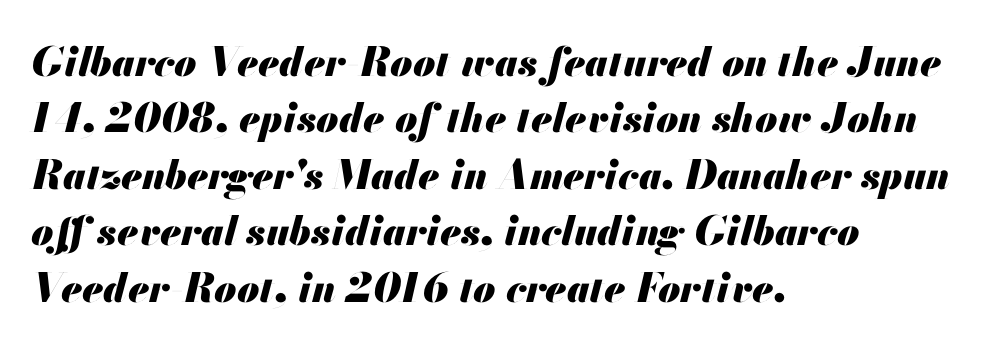
{"italic": "yes", "lean": "right", "slant_degrees": 13, "bold": "yes", "weight": "heavy", "width": "normal", "stroke_contrast": "medium", "x_height": "small", "monospaced": "no", "underline": "no", "align": "left", "line_spacing": "normal", "line_spacing_ratio": 1.41, "letter_spacing": "normal", "letter_spacing_em": 0.0, "glyph_px": 40}
